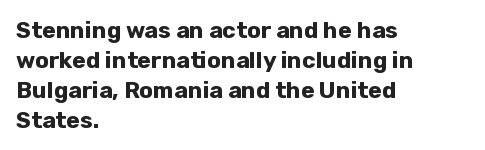
The image shows 23 px bold type, upright; set left-aligned, normal line spacing (1.3x), normal letter spacing, not underlined.
